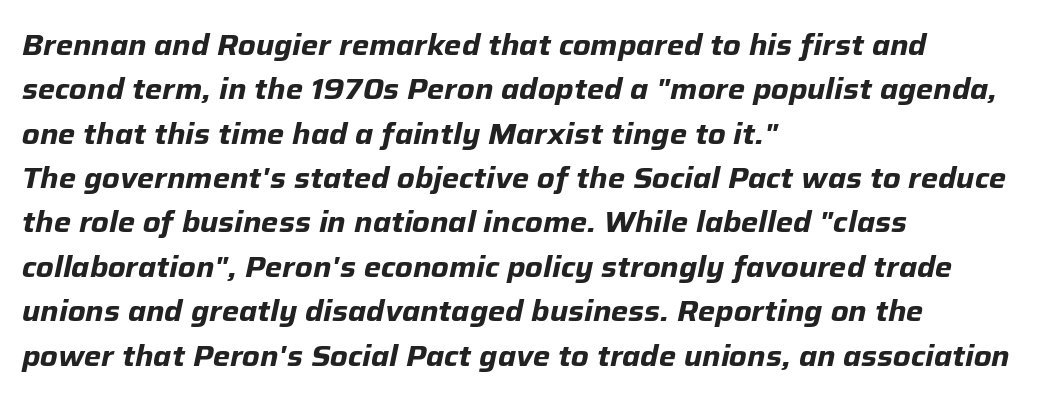
Q: Is the text bold? A: Yes.
Q: Is the text italic (slanted)? A: Yes, it leans right by about 12 degrees.
Q: Is the text underlined? A: No.
Q: How is the paragraph aligned? A: Left-aligned.
Q: Is the spacing between letters normal or unusually wide? A: Normal.
Q: Is the spacing between lines tight, normal or loose? A: Normal.
Q: Width (condensed, normal, or wide)? A: Normal.
Q: Stroke contrast? A: Low.
Q: x-height? A: Medium.
Q: Monospaced? A: No.
